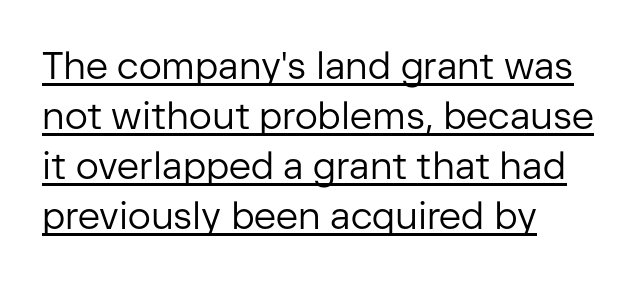
Designer's note — italics off, roman on. Looks like regular typesetting: each glyph gets only the width it needs. Left-aligned paragraph, ragged on the right. Compared with undecorated copy, this sample adds a rule below the words. The rendering shows plain stroke endings on the letterforms — a sans-serif design. The horizontal fit of the characters is conventional and even.
